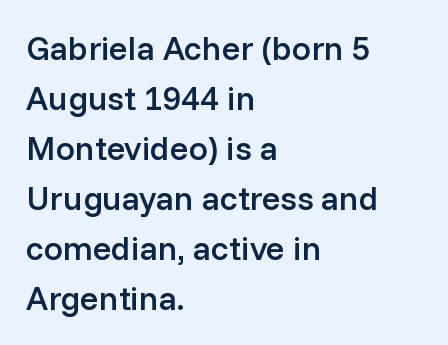
The image shows 34 px semibold sans-serif type, upright; set left-aligned, normal line spacing (1.47x), normal letter spacing, not underlined; low stroke contrast and a medium x-height.
